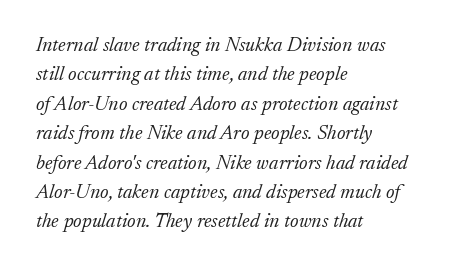
The passage shown stacks its lines at a standard gap. Lines of text with bare space underneath. The paragraph has a hard left edge and a soft right edge. The letterforms sit at book weight or below. Default kerning and tracking; the words read as compact shapes. A typesetter would mark this as italic.
